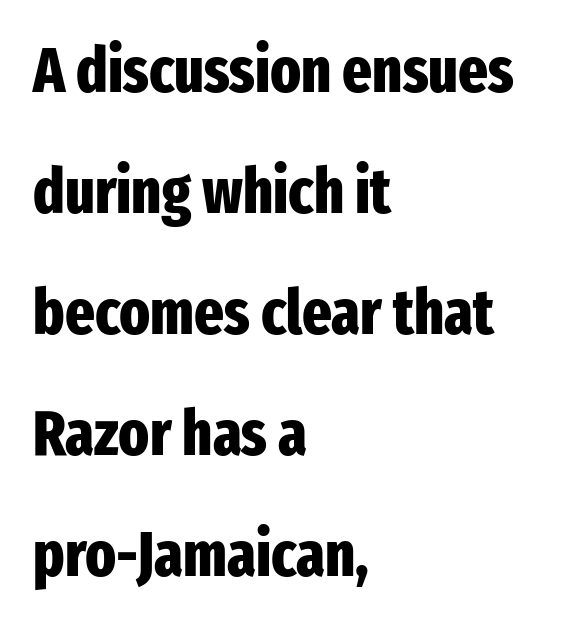
The image shows 63 px heavy, condensed sans-serif type, upright; set left-aligned, loose line spacing (1.92x), normal letter spacing, not underlined; low stroke contrast and a medium x-height.
